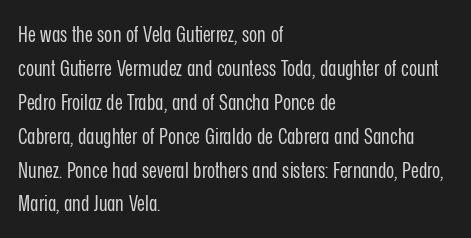
These lines stack with their left ends in a neat column. Any mark beneath the type? The region is blank. Short note: letters normally spaced. The type sits square on the baseline with zero lean.
